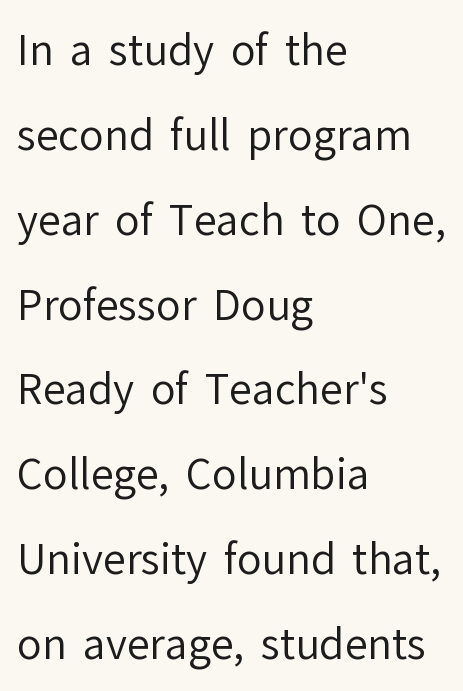
The text was rendered using a sans face with plain stroke endings. The passage shown stacks its lines with a broad gap. Decoration check: the copy has no underline. No italicization has been applied; the sample stays upright. No letter is thick-stroked: the sample isn't bold.
